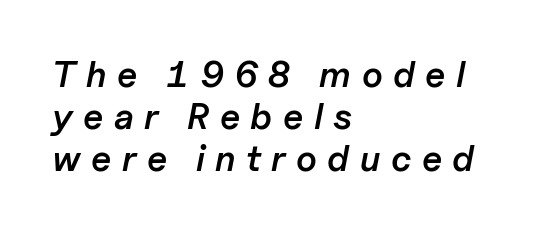
The image shows 36 px semibold type, italic (leaning right); set left-aligned, line spacing 1.16x, unusually wide letter spacing (+0.29 em), not underlined; low stroke contrast and a medium x-height.
